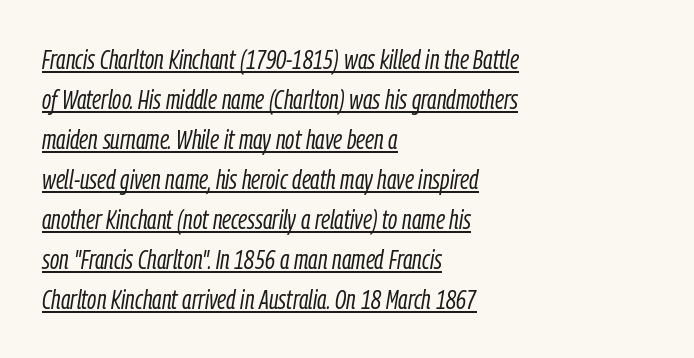
The image shows 27 px text type, italic (leaning right); set left-aligned, normal line spacing (1.48x), normal letter spacing, underlined.
